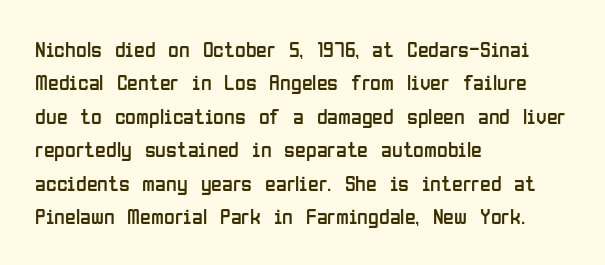
Q: Is the text bold? A: No.
Q: Is the text italic (slanted)? A: No, it is upright.
Q: Is the text underlined? A: No.
Q: How is the paragraph aligned? A: Left-aligned.
Q: Is the spacing between letters normal or unusually wide? A: Normal.
Q: Is the spacing between lines tight, normal or loose? A: Normal.
